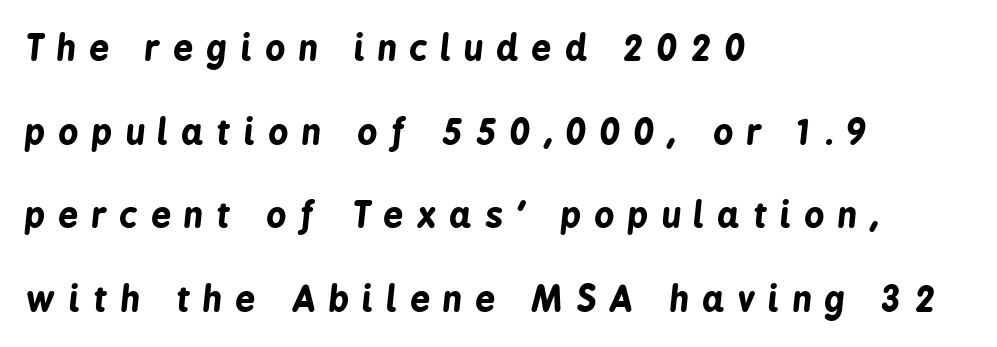
{"italic": "yes", "lean": "right", "slant_degrees": 6, "bold": "yes", "weight": "bold", "width": "condensed", "stroke_contrast": "low", "x_height": "medium", "monospaced": "no", "underline": "no", "align": "left", "line_spacing": "loose", "line_spacing_ratio": 2.39, "letter_spacing": "wide", "letter_spacing_em": 0.38, "glyph_px": 35}
